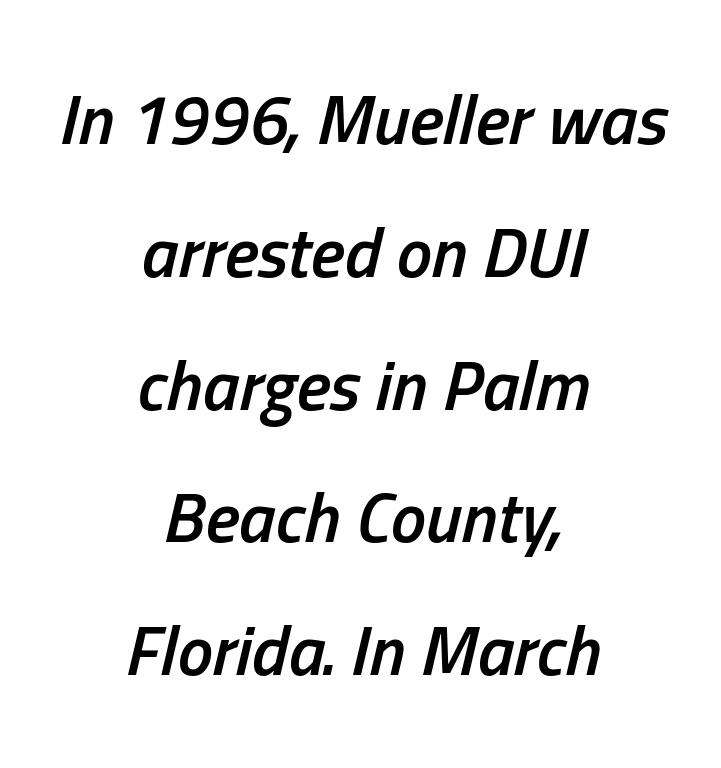
The passage shown leans; its letterforms are oblique. This rendering leaves character spacing at its baseline value. Strokes here are thickened, but only to semibold level. Each letter keeps its own natural width here, so spacing adapts to shape. A bare baseline throughout the passage.
